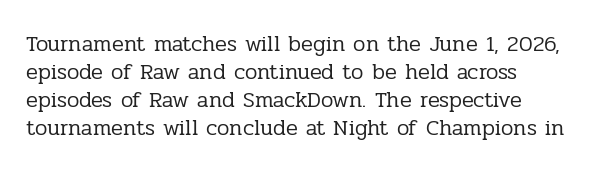
Normally led — the rows are evenly, conventionally spaced. Underlining? Definitely not there. The axis of the letterforms is exactly vertical. The passage is arranged the way most books set body copy — flush left. Default kerning and tracking; the words read as compact shapes.
